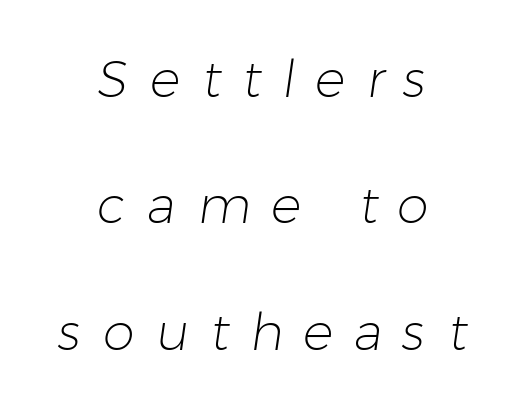
{"serif": "no", "bold": "no", "weight": "light", "width": "normal", "stroke_contrast": "low", "x_height": "medium", "monospaced": "no", "underline": "no", "align": "center", "line_spacing": "loose", "line_spacing_ratio": 2.48, "letter_spacing": "wide", "letter_spacing_em": 0.41, "glyph_px": 51}
